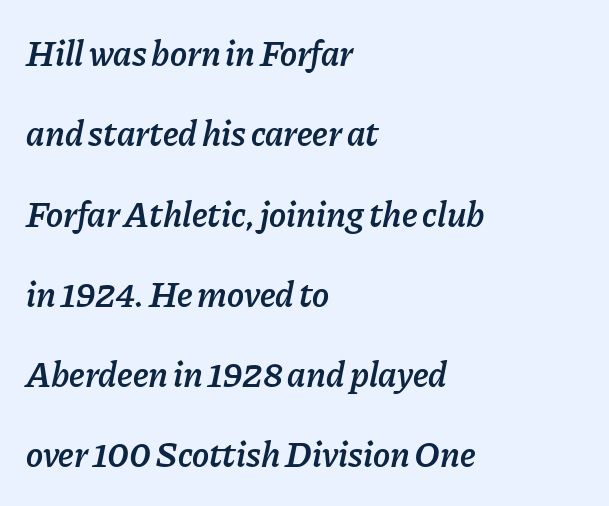
{"italic": "yes", "lean": "right", "slant_degrees": 11, "bold": "semi", "weight": "semibold", "width": "normal", "stroke_contrast": "low", "x_height": "medium", "monospaced": "no", "underline": "no", "align": "left", "line_spacing": "loose", "line_spacing_ratio": 2.23, "letter_spacing": "normal", "letter_spacing_em": 0.0, "glyph_px": 36}
